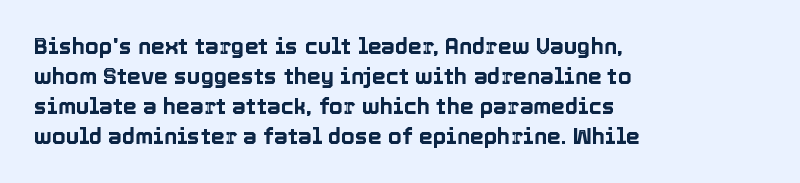
The image shows 22 px text type, upright; set left-aligned, normal line spacing (1.36x), normal letter spacing, not underlined.
